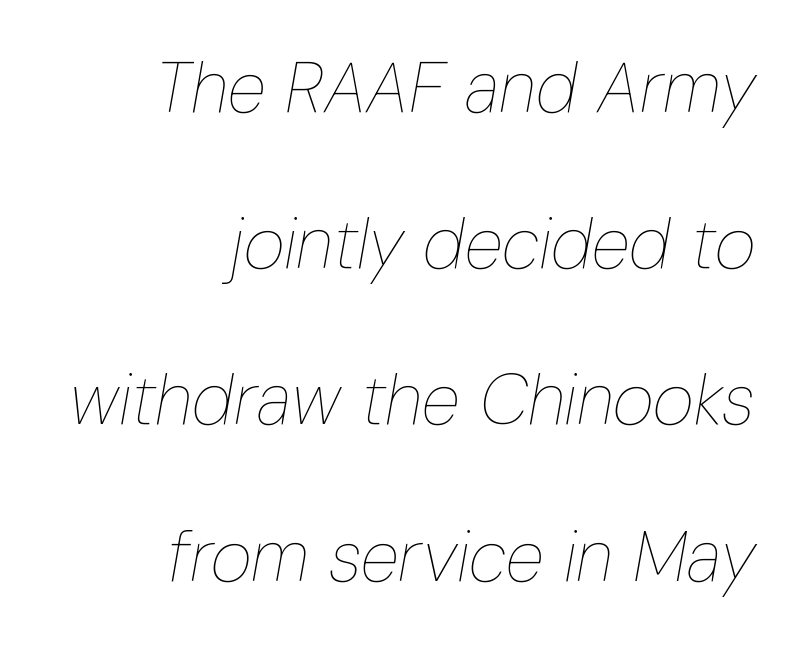
The image shows 71 px thin, condensed type, italic (leaning right); set right-aligned, loose line spacing (2.2x), normal letter spacing, not underlined; low stroke contrast and a medium x-height.
